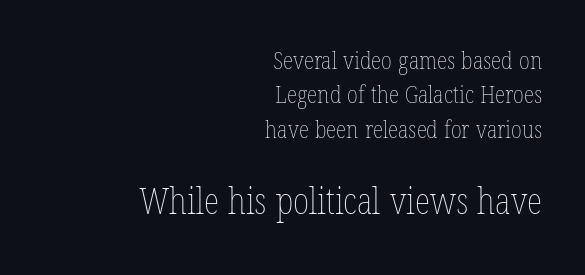
The image shows 36 px thin, condensed type, upright; set right-aligned, normal line spacing (1.43x), normal letter spacing, not underlined; the second (bottom) block is 1.5x larger; low stroke contrast and a medium x-height.
